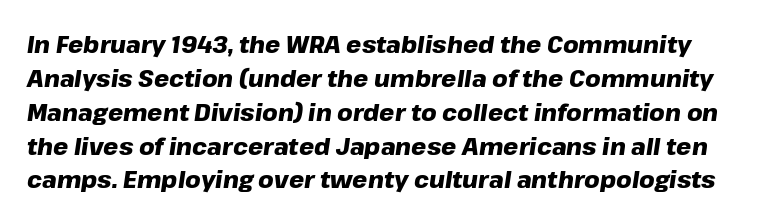
The image shows 24 px bold type, italic (leaning right); set normal line spacing (1.41x), normal letter spacing, not underlined.
